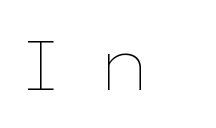
The image shows 70 px thin, wide type, upright; set left-aligned, unusually wide letter spacing (+0.5 em), not underlined; low stroke contrast and a medium x-height.
